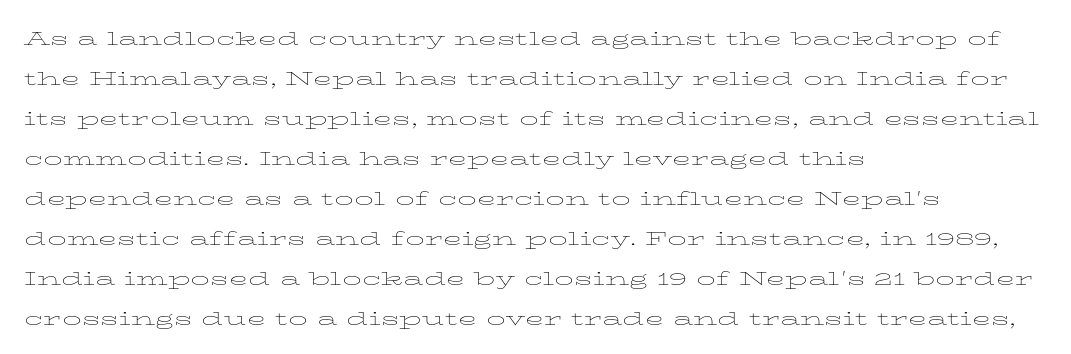
The image shows 25 px text type, upright; set left-aligned, normal line spacing (1.6x), normal letter spacing, not underlined.
